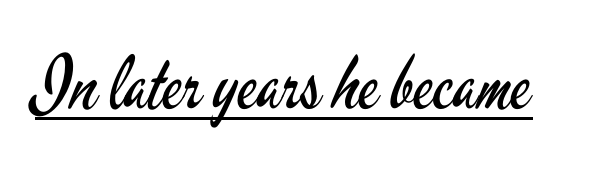
The image shows 74 px regular-weight, condensed sans-serif type; set normal letter spacing, underlined; low stroke contrast and a small x-height.
